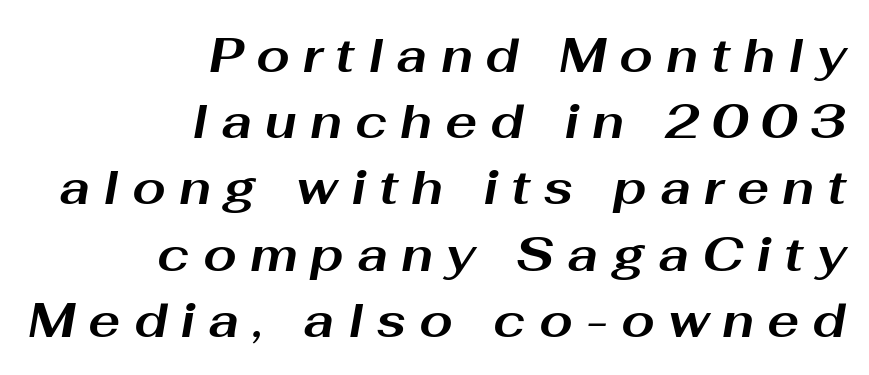
The image shows 48 px bold, wide type, italic (leaning right); set right-aligned, normal line spacing (1.38x), unusually wide letter spacing (+0.27 em), not underlined; medium stroke contrast and a medium x-height.
